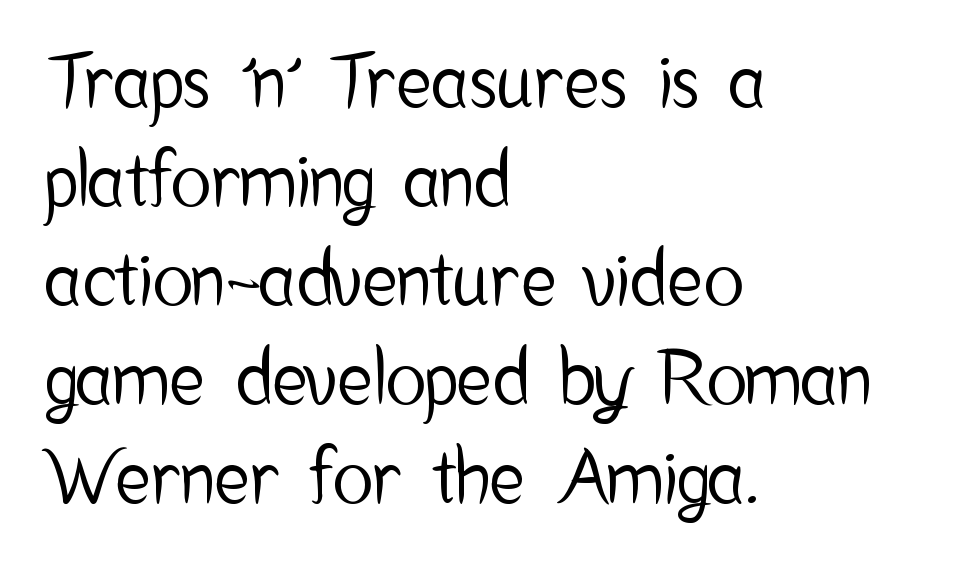
Q: Is the text italic (slanted)? A: No, it is upright.
Q: Is the typeface a serif or a sans-serif typeface? A: Sans-serif.
Q: Is the text underlined? A: No.
Q: How is the paragraph aligned? A: Left-aligned.
Q: Is the spacing between letters normal or unusually wide? A: Normal.
Q: Is the spacing between lines tight, normal or loose? A: Normal.
Q: Width (condensed, normal, or wide)? A: Condensed.
Q: Stroke contrast? A: Low.
Q: x-height? A: Medium.
Q: Monospaced? A: No.
